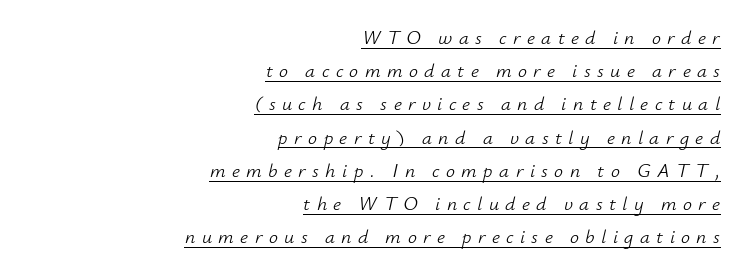
The rendering applies a slant to the glyphs. In terms of leading, this rendering sits right in the middle. The rendering inserts visible extra space after every character. The specimen includes a rule beneath the text block's lines.
